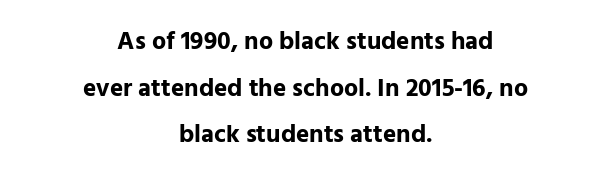
{"italic": "no", "bold": "yes", "underline": "no", "align": "center", "line_spacing_ratio": 1.87, "letter_spacing": "normal", "letter_spacing_em": 0.0, "glyph_px": 25}
